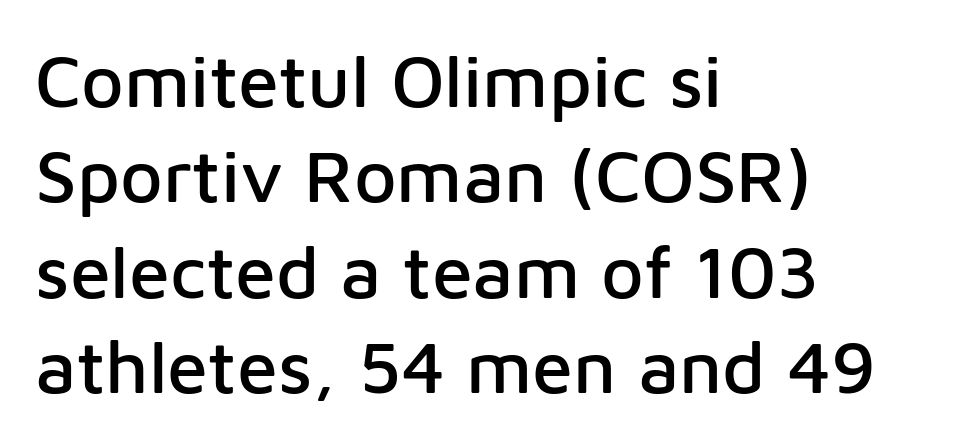
Q: Is the text italic (slanted)? A: No, it is upright.
Q: Is the typeface a serif or a sans-serif typeface? A: Sans-serif.
Q: Is the text underlined? A: No.
Q: How is the paragraph aligned? A: Left-aligned.
Q: Is the spacing between letters normal or unusually wide? A: Normal.
Q: Is the spacing between lines tight, normal or loose? A: Normal.
Q: Width (condensed, normal, or wide)? A: Normal.
Q: Stroke contrast? A: Low.
Q: x-height? A: Medium.
Q: Monospaced? A: No.
